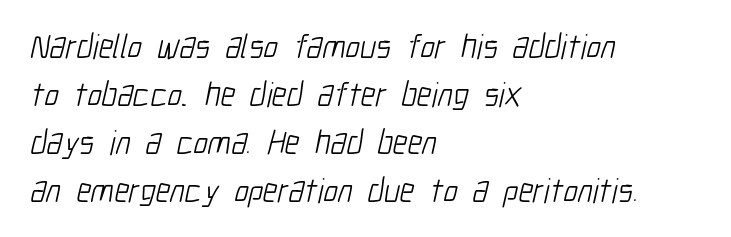
The image shows 34 px light, condensed sans-serif type; set left-aligned, normal line spacing (1.41x), normal letter spacing, not underlined; low stroke contrast and a medium x-height.
